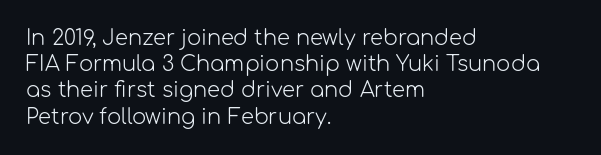
The image shows 21 px text type, upright; set left-aligned, normal line spacing (1.25x), normal letter spacing, not underlined.
